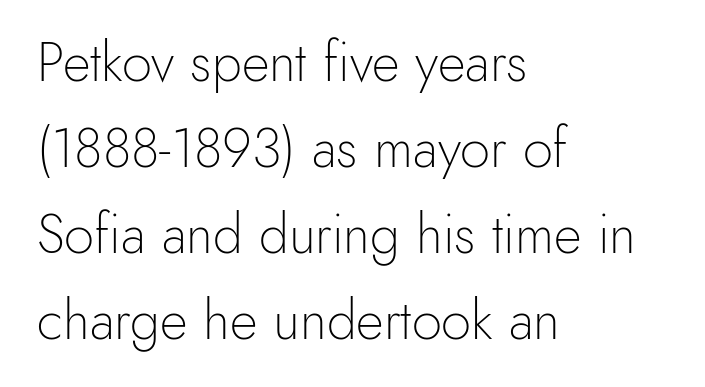
Q: Is the text bold? A: No.
Q: Is the text italic (slanted)? A: No, it is upright.
Q: Is the typeface a serif or a sans-serif typeface? A: Sans-serif.
Q: Is the text underlined? A: No.
Q: How is the paragraph aligned? A: Left-aligned.
Q: Is the spacing between letters normal or unusually wide? A: Normal.
Q: Is the spacing between lines tight, normal or loose? A: Normal.
Q: Width (condensed, normal, or wide)? A: Normal.
Q: x-height? A: Small.
Q: Monospaced? A: No.
